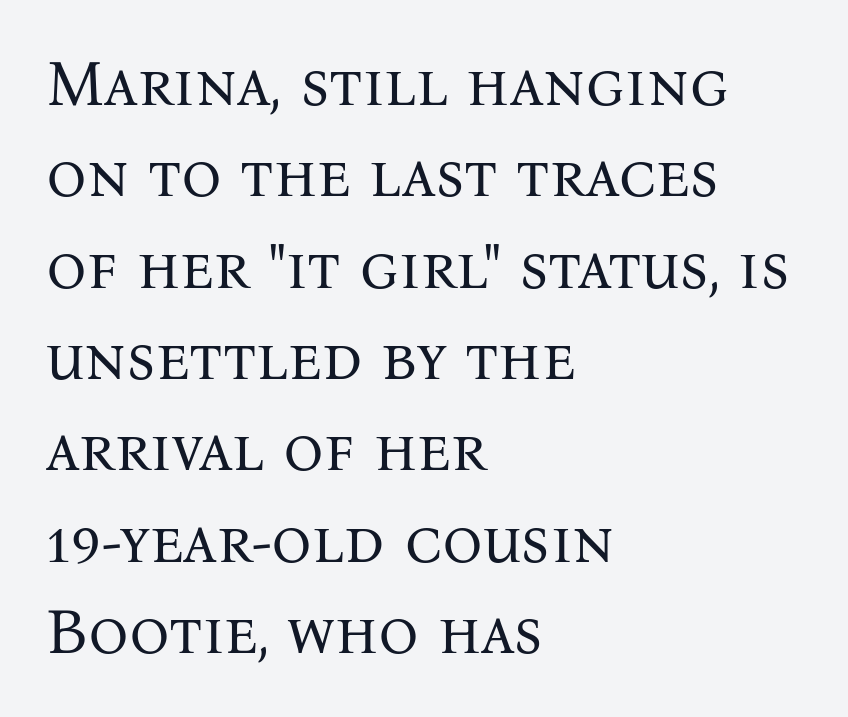
Q: Is the text bold? A: No.
Q: Is the text italic (slanted)? A: No, it is upright.
Q: Is the typeface a serif or a sans-serif typeface? A: Serif.
Q: Is the text underlined? A: No.
Q: How is the paragraph aligned? A: Left-aligned.
Q: Is the spacing between letters normal or unusually wide? A: Normal.
Q: Is the spacing between lines tight, normal or loose? A: Normal.
Q: Width (condensed, normal, or wide)? A: Normal.
Q: Stroke contrast? A: Medium.
Q: x-height? A: Medium.
Q: Monospaced? A: No.
